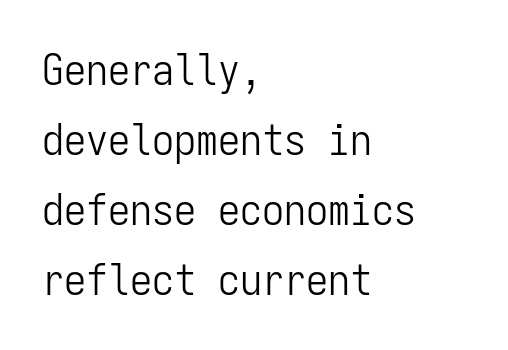
{"serif": "no", "italic": "no", "bold": "no", "weight": "light", "width": "condensed", "stroke_contrast": "low", "x_height": "medium", "monospaced": "yes", "underline": "no", "align": "left", "line_spacing": "normal", "line_spacing_ratio": 1.59, "letter_spacing": "normal", "letter_spacing_em": 0.0, "glyph_px": 44}
